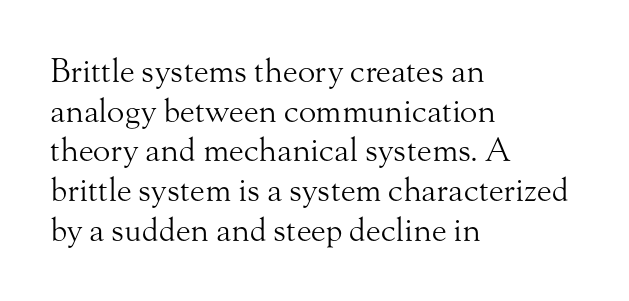
{"serif": "yes", "italic": "no", "bold": "no", "weight": "light", "width": "normal", "stroke_contrast": "medium", "x_height": "small", "monospaced": "no", "underline": "no", "align": "left", "line_spacing_ratio": 1.24, "letter_spacing": "normal", "letter_spacing_em": 0.0, "glyph_px": 32}
